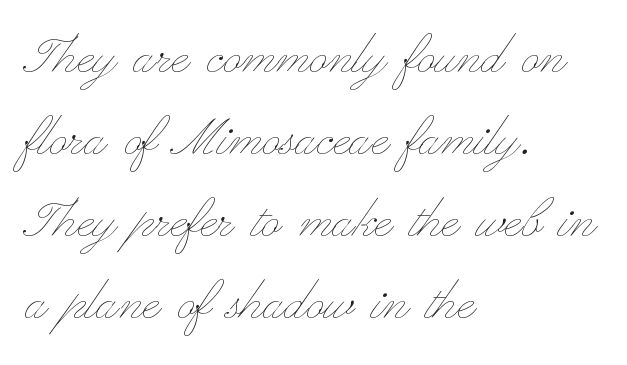
The image shows 62 px thin, wide type; set left-aligned, normal line spacing (1.32x), normal letter spacing, not underlined; low stroke contrast and a small x-height.
